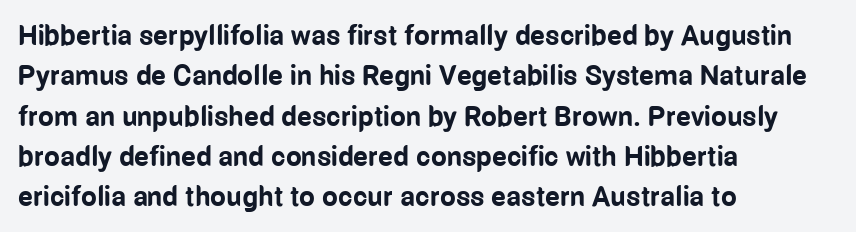
{"serif": "no", "italic": "no", "bold": "yes", "weight": "bold", "width": "condensed", "stroke_contrast": "low", "x_height": "medium", "monospaced": "no", "underline": "no", "align": "left", "line_spacing": "normal", "line_spacing_ratio": 1.44, "letter_spacing": "normal", "letter_spacing_em": 0.0, "glyph_px": 28}
